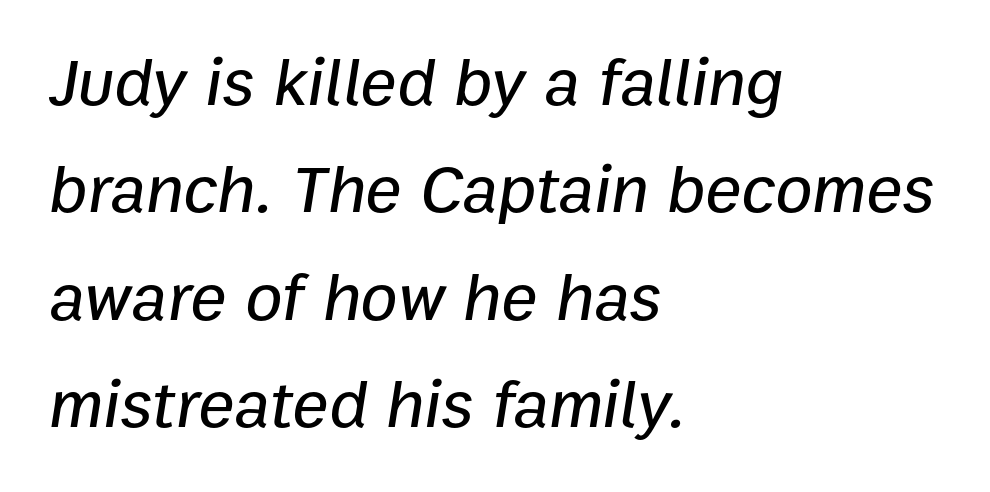
The image shows 68 px text type, italic (leaning right); set left-aligned, normal line spacing (1.58x), normal letter spacing, not underlined; low stroke contrast and a medium x-height.
